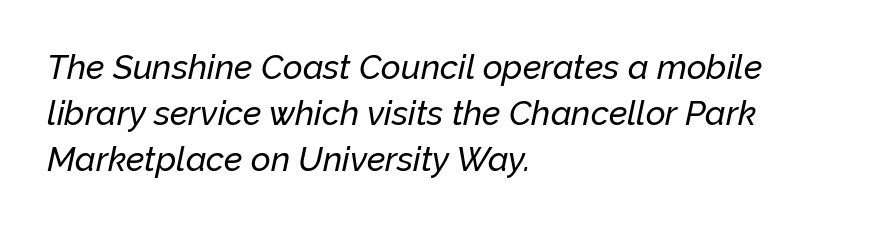
Look at the tracking — it's just the regular setting, nothing added. The compositor pushed each line to the left boundary. The lettering tilts uniformly, giving the passage an italic look. Honestly, there is no underline to notice here at all. Compared with typical paragraphs, the rows here are spaced about the same.
